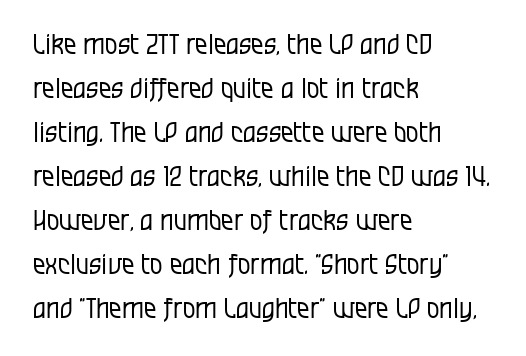
{"serif": "no", "italic": "no", "bold": "no", "weight": "regular", "width": "condensed", "stroke_contrast": "low", "x_height": "large", "monospaced": "no", "underline": "no", "align": "left", "line_spacing": "normal", "line_spacing_ratio": 1.57, "letter_spacing": "normal", "letter_spacing_em": 0.0, "glyph_px": 28}
